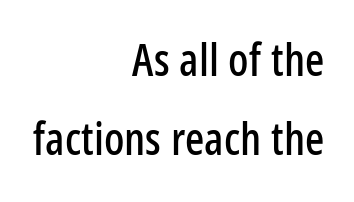
The image shows 45 px condensed sans-serif type, upright; set right-aligned, line spacing 1.75x, normal letter spacing, not underlined; low stroke contrast and a medium x-height.
